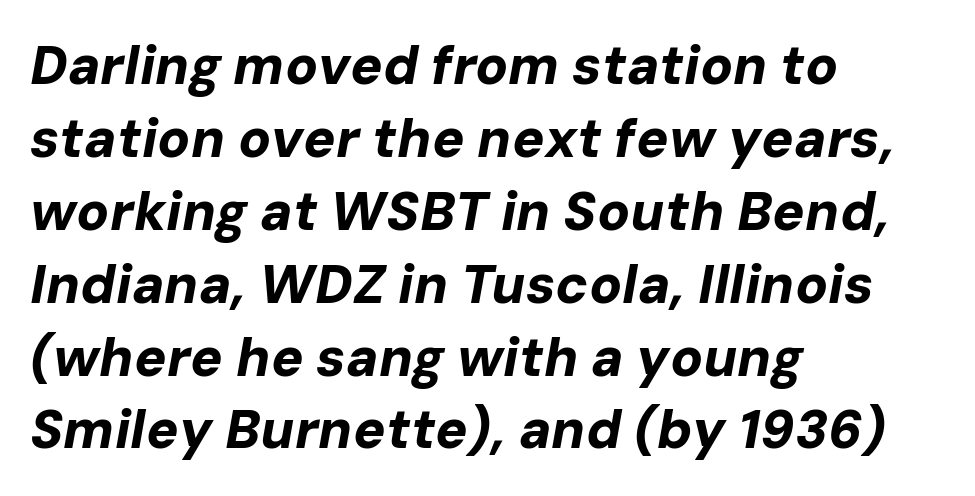
Tracking value appears to be zero — textbook default spacing. Strokes here are thick enough to call this a true bold. The axis of the letterforms is tilted away from vertical. Regular leading.
